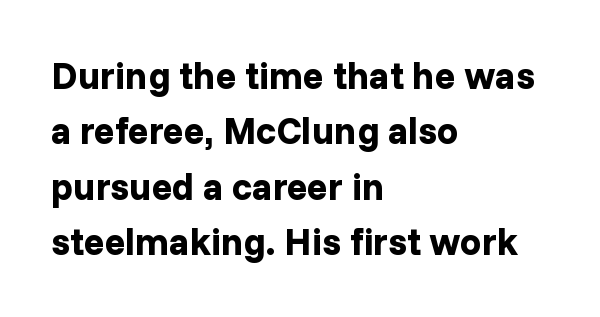
{"serif": "no", "italic": "no", "bold": "yes", "weight": "bold", "width": "normal", "stroke_contrast": "low", "x_height": "medium", "monospaced": "no", "underline": "no", "align": "left", "line_spacing": "normal", "line_spacing_ratio": 1.46, "letter_spacing": "normal", "letter_spacing_em": 0.0, "glyph_px": 38}
